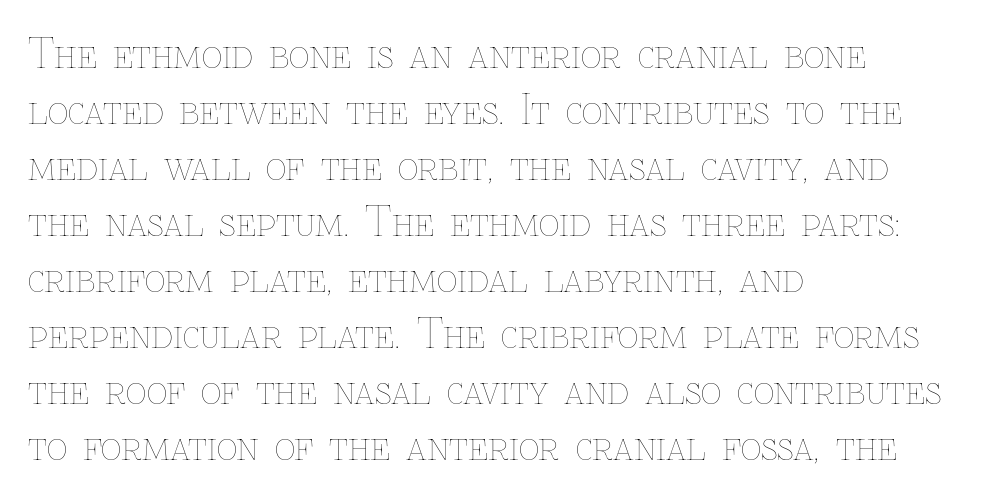
{"italic": "no", "bold": "no", "weight": "thin", "width": "normal", "stroke_contrast": "low", "x_height": "medium", "monospaced": "no", "underline": "no", "align": "left", "line_spacing": "normal", "line_spacing_ratio": 1.4, "letter_spacing": "normal", "letter_spacing_em": 0.0, "glyph_px": 40}
